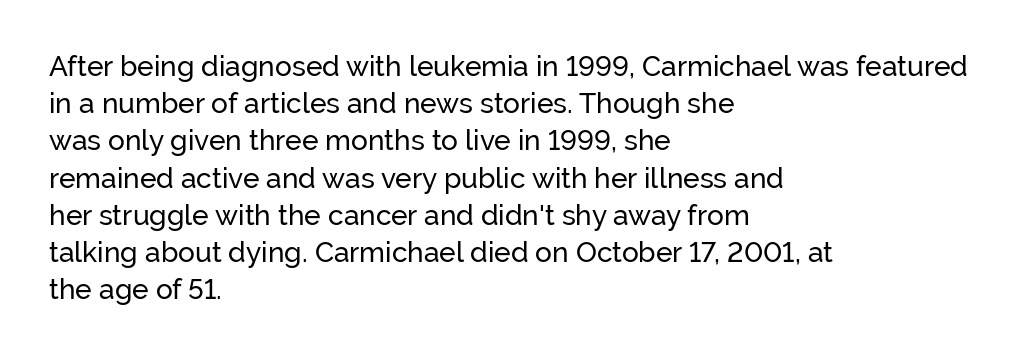
{"serif": "no", "italic": "no", "width": "normal", "stroke_contrast": "low", "x_height": "medium", "monospaced": "no", "underline": "no", "align": "left", "line_spacing": "normal", "line_spacing_ratio": 1.33, "letter_spacing": "normal", "letter_spacing_em": 0.0, "glyph_px": 28}
